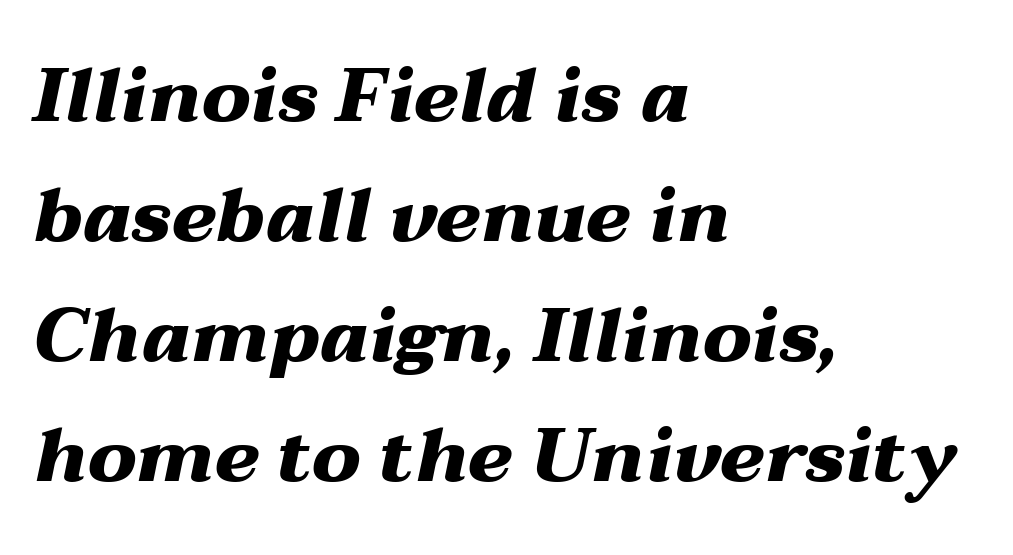
Q: Is the text bold? A: Yes.
Q: Is the text italic (slanted)? A: Yes, it leans right by about 12 degrees.
Q: Is the text underlined? A: No.
Q: How is the paragraph aligned? A: Left-aligned.
Q: Is the spacing between letters normal or unusually wide? A: Normal.
Q: Is the spacing between lines tight, normal or loose? A: Normal.
Q: Width (condensed, normal, or wide)? A: Wide.
Q: Stroke contrast? A: Medium.
Q: x-height? A: Medium.
Q: Monospaced? A: No.
